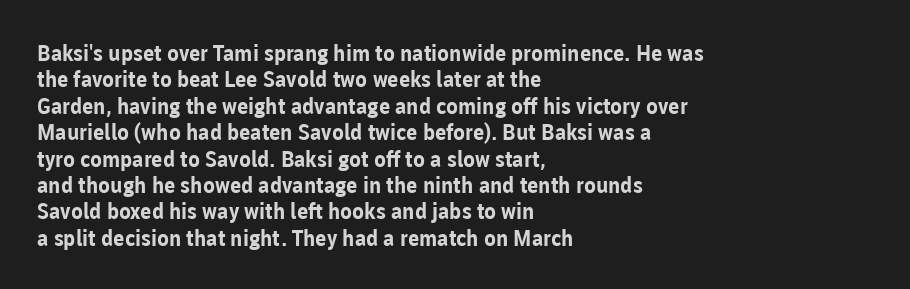
Stroke thickness is high; the sample reads as a true bold. Underline: absent. The horizontal fit of the characters is conventional and even. Do the letters lean? They stand straight. Horizontal alignment here is leftward, the default for most running prose.
